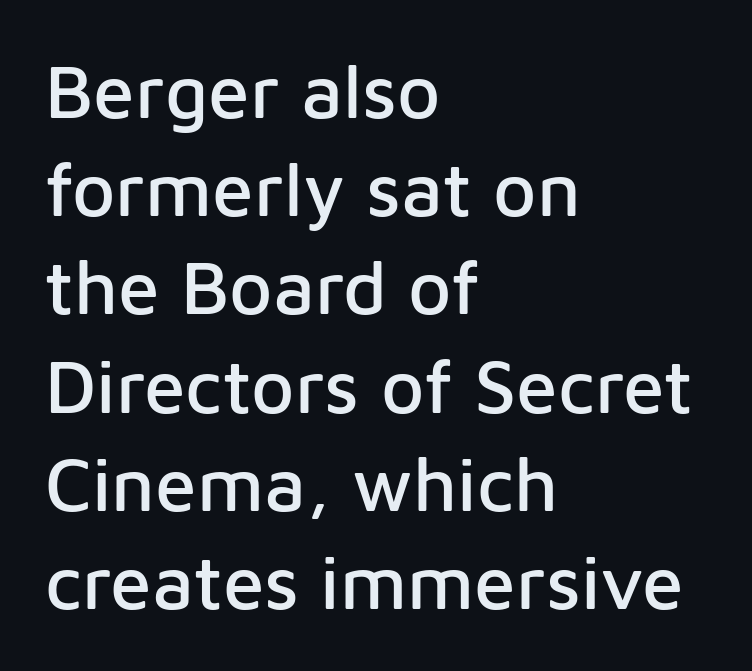
{"serif": "no", "italic": "no", "width": "normal", "stroke_contrast": "low", "x_height": "medium", "monospaced": "no", "underline": "no", "align": "left", "line_spacing": "normal", "line_spacing_ratio": 1.31, "letter_spacing": "normal", "letter_spacing_em": 0.0, "glyph_px": 75}
